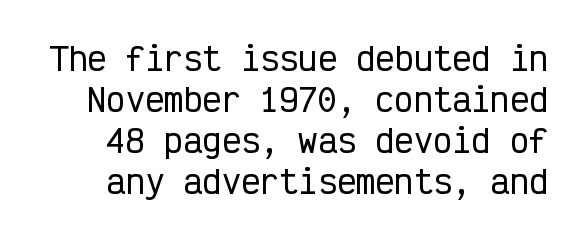
{"serif": "no", "italic": "no", "width": "condensed", "stroke_contrast": "low", "x_height": "medium", "monospaced": "yes", "underline": "no", "line_spacing": "normal", "line_spacing_ratio": 1.28, "letter_spacing": "normal", "letter_spacing_em": 0.0, "glyph_px": 32}
